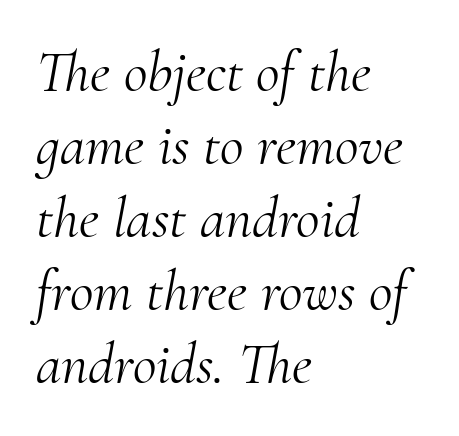
Compared with a typical body face, this is equally light or lighter still. Leading matches the norm, producing a regular column. Words appear dense and cohesive because spacing is normal. Short and long lines alike share a common starting point at left. You can tell from the footed stems that serif type was used.
